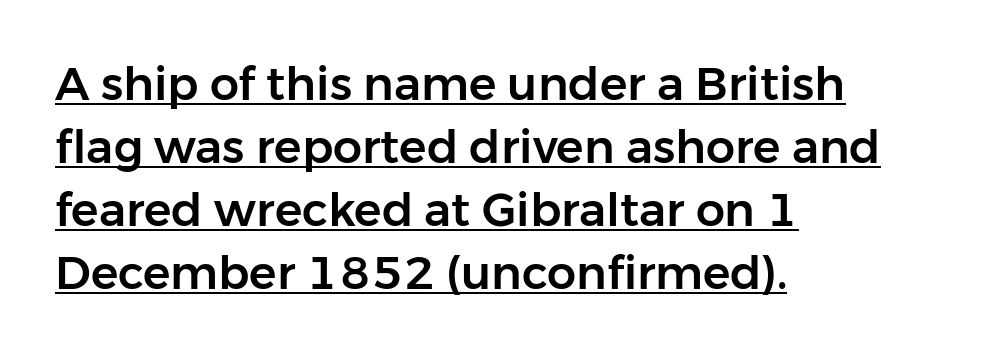
The image shows 46 px sans-serif type, upright; set left-aligned, normal line spacing (1.37x), normal letter spacing, underlined; low stroke contrast and a medium x-height.
